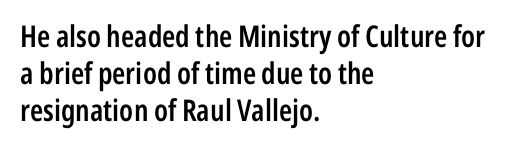
Q: Is the text bold? A: Semi-bold.
Q: Is the text italic (slanted)? A: No, it is upright.
Q: Is the typeface a serif or a sans-serif typeface? A: Sans-serif.
Q: Is the text underlined? A: No.
Q: How is the paragraph aligned? A: Left-aligned.
Q: Is the spacing between letters normal or unusually wide? A: Normal.
Q: Width (condensed, normal, or wide)? A: Condensed.
Q: Stroke contrast? A: Low.
Q: x-height? A: Medium.
Q: Monospaced? A: No.
